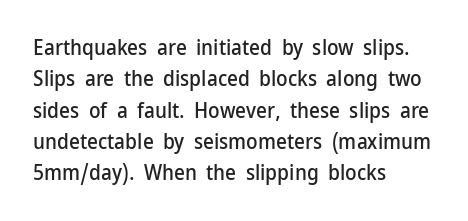
Q: Is the text italic (slanted)? A: No, it is upright.
Q: Is the text underlined? A: No.
Q: How is the paragraph aligned? A: Left-aligned.
Q: Is the spacing between letters normal or unusually wide? A: Normal.
Q: Is the spacing between lines tight, normal or loose? A: Normal.
